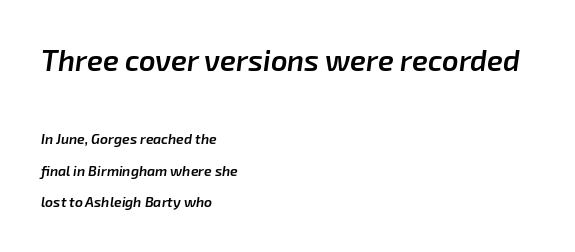
Q: Is the text bold? A: Semi-bold.
Q: Is the text italic (slanted)? A: Yes, it leans right by about 8 degrees.
Q: Is the text underlined? A: No.
Q: How is the paragraph aligned? A: Left-aligned.
Q: Is the spacing between letters normal or unusually wide? A: Normal.
Q: Is the spacing between lines tight, normal or loose? A: Loose.
Q: Which block of text is set in a larger size, the first (top) or the second (bottom)? A: The first (top) one.
Q: Width (condensed, normal, or wide)? A: Normal.
Q: Stroke contrast? A: Low.
Q: x-height? A: Medium.
Q: Monospaced? A: No.
